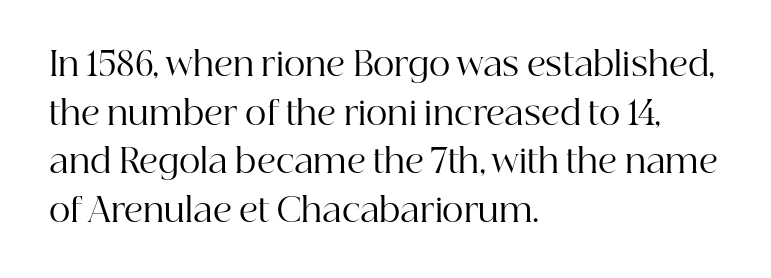
The image shows 33 px regular-weight serif type, upright; set left-aligned, normal line spacing (1.47x), normal letter spacing, not underlined; high stroke contrast and a medium x-height.
